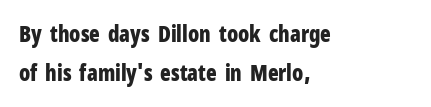
{"italic": "no", "bold": "yes", "underline": "no", "align": "left", "line_spacing_ratio": 1.76, "letter_spacing": "normal", "letter_spacing_em": 0.0, "glyph_px": 22}
